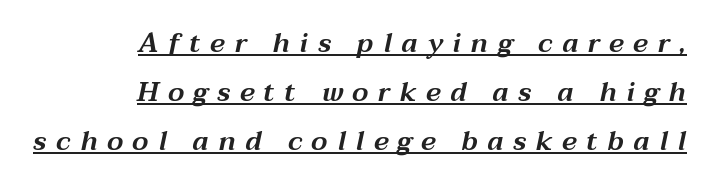
Students, observe the line beneath the letters — that is underlining. The lettering tilts uniformly, giving the passage an italic look. Each line ends at the same right margin while the left side varies. The rendering inserts visible extra space after every character.
